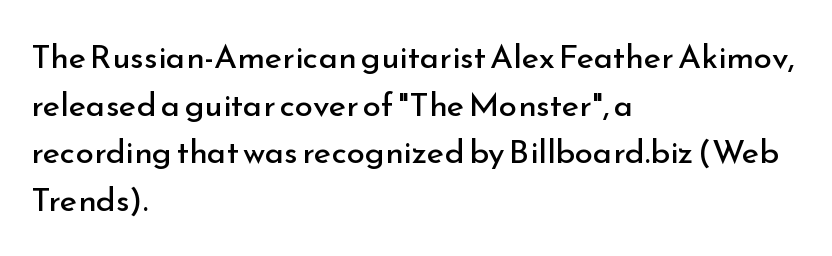
The image shows 33 px regular-weight sans-serif type, upright; set left-aligned, normal line spacing (1.44x), normal letter spacing, not underlined; low stroke contrast and a small x-height.
